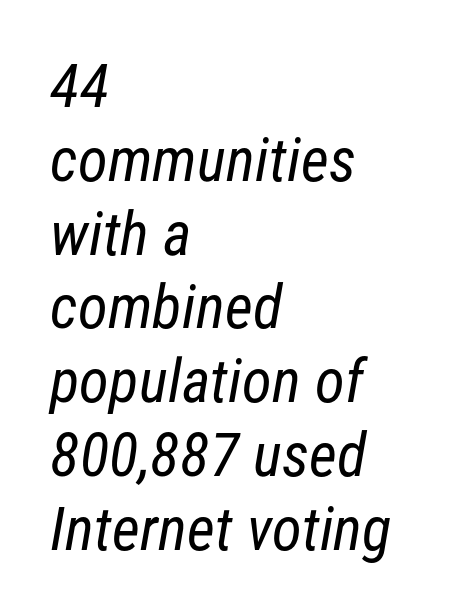
Q: Is the text bold? A: No.
Q: Is the typeface a serif or a sans-serif typeface? A: Sans-serif.
Q: Is the text underlined? A: No.
Q: How is the paragraph aligned? A: Left-aligned.
Q: Is the spacing between letters normal or unusually wide? A: Normal.
Q: Width (condensed, normal, or wide)? A: Condensed.
Q: Stroke contrast? A: Low.
Q: x-height? A: Medium.
Q: Monospaced? A: No.
